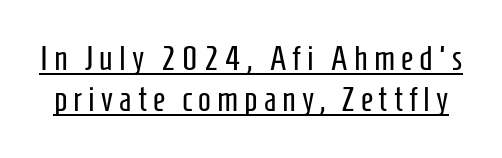
The image shows 34 px regular-weight, condensed sans-serif type, upright; set line spacing 1.21x, underlined; low stroke contrast and a medium x-height.
